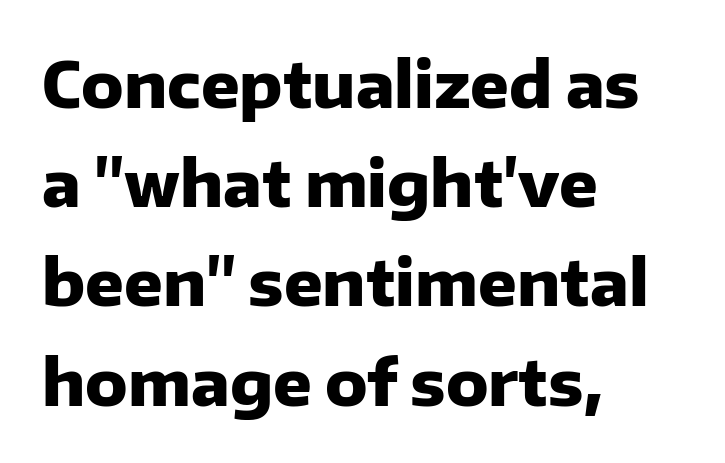
Look at the stroke-to-counter ratio: heavy, a bold. The paragraph shown leans on its left margin. The letters advance in unequal steps, a hallmark of proportional type. The text was rendered using a sans face with plain stroke endings. These lines keep a tight, regular rhythm from letter to letter. The space beneath each line is pristine and unruled.
